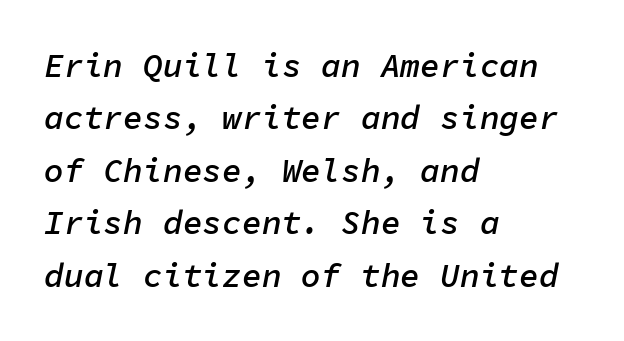
{"italic": "yes", "lean": "right", "slant_degrees": 11, "bold": "semi", "weight": "semibold", "width": "normal", "stroke_contrast": "low", "x_height": "medium", "monospaced": "yes", "underline": "no", "align": "left", "line_spacing": "normal", "line_spacing_ratio": 1.59, "letter_spacing": "normal", "letter_spacing_em": 0.0, "glyph_px": 33}
